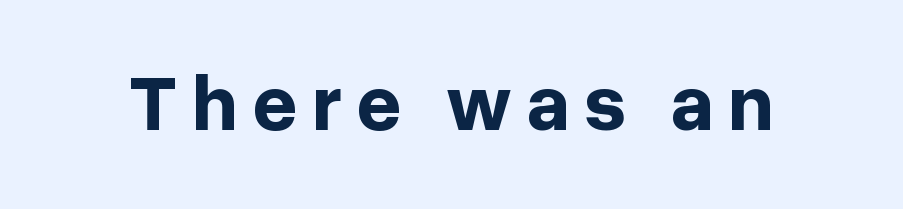
{"serif": "no", "italic": "no", "bold": "yes", "weight": "bold", "width": "normal", "stroke_contrast": "low", "x_height": "medium", "monospaced": "no", "underline": "no", "glyph_px": 79}
